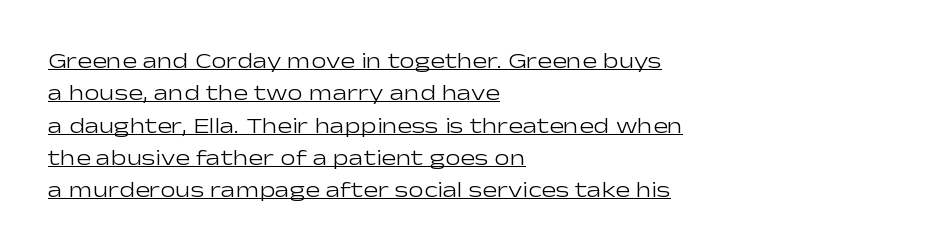
The image shows 22 px text type, upright; set left-aligned, normal line spacing (1.47x), normal letter spacing, underlined.
